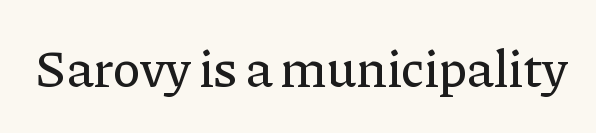
{"serif": "yes", "italic": "no", "width": "normal", "stroke_contrast": "low", "x_height": "medium", "monospaced": "no", "underline": "no", "letter_spacing": "normal", "letter_spacing_em": 0.0, "glyph_px": 52}
